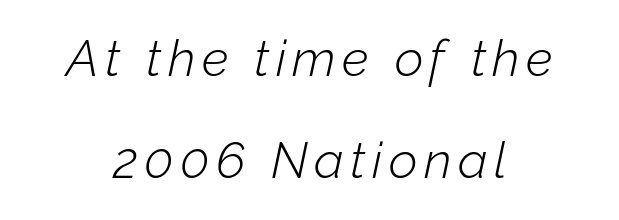
Airy leading. This rendering features lettering with no underline. A light-to-regular cut is what we see here. Every row of glyphs is offset so its center matches the block's center. The lettering tilts uniformly, giving the passage an italic look.
